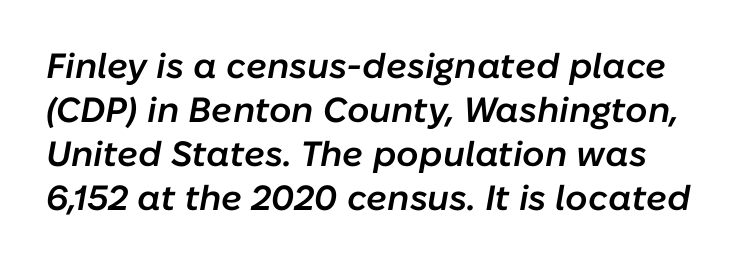
Q: Is the text bold? A: Semi-bold.
Q: Is the text italic (slanted)? A: Yes, it leans right by about 10 degrees.
Q: Is the text underlined? A: No.
Q: Is the spacing between letters normal or unusually wide? A: Normal.
Q: Is the spacing between lines tight, normal or loose? A: Normal.
Q: Width (condensed, normal, or wide)? A: Normal.
Q: Stroke contrast? A: Low.
Q: x-height? A: Medium.
Q: Monospaced? A: No.
